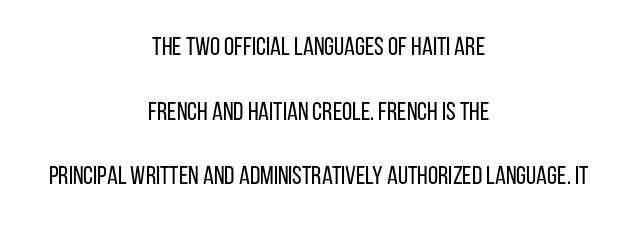
{"italic": "no", "bold": "no", "underline": "no", "align": "center", "line_spacing": "loose", "line_spacing_ratio": 2.49, "letter_spacing": "normal", "letter_spacing_em": 0.0, "glyph_px": 26}
